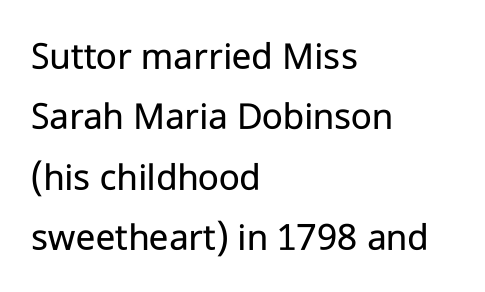
The image shows 40 px regular-weight sans-serif type, upright; set left-aligned, normal line spacing (1.51x), normal letter spacing, not underlined; low stroke contrast and a medium x-height.
